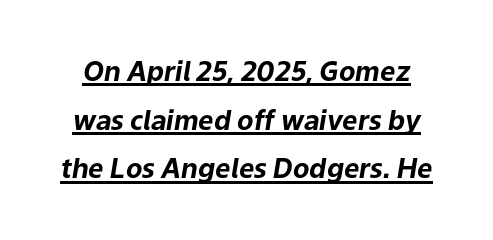
Spacing between characters is what you'd get straight out of the box. Quick note: italic. This sample carries an underscore along the baseline area. Does the weight exceed regular? Yes, all the way to bold.
